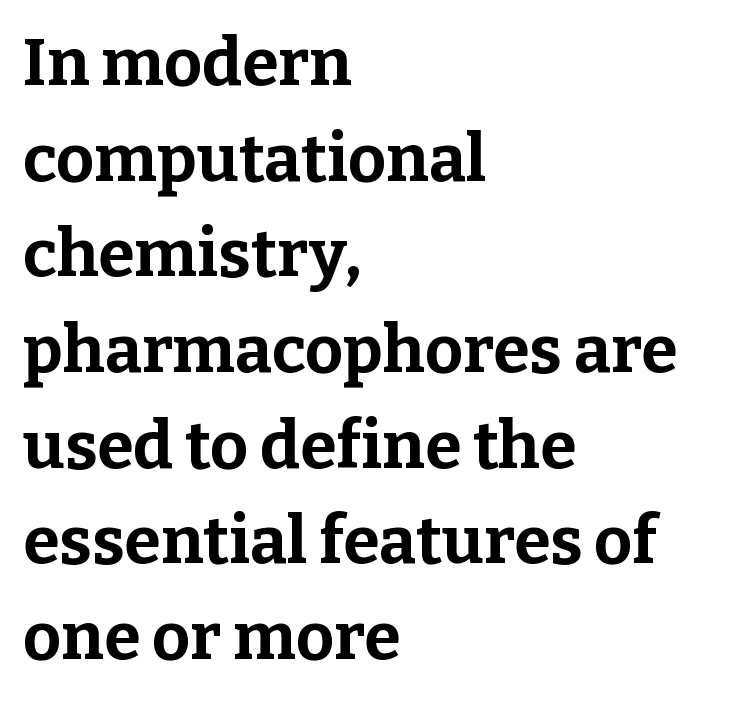
{"serif": "yes", "italic": "no", "bold": "yes", "weight": "bold", "width": "normal", "stroke_contrast": "low", "x_height": "medium", "monospaced": "no", "underline": "no", "align": "left", "line_spacing": "normal", "line_spacing_ratio": 1.45, "letter_spacing": "normal", "letter_spacing_em": 0.0, "glyph_px": 66}
